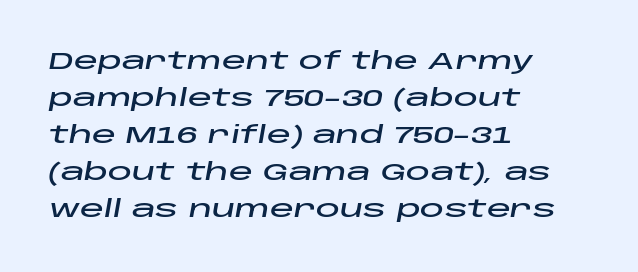
The whole block is typeset with a tilt. Typeset ragged right — the left edge is the straight one. The area under the type is left untouched. The vertical gap from one line to the next is medium.
